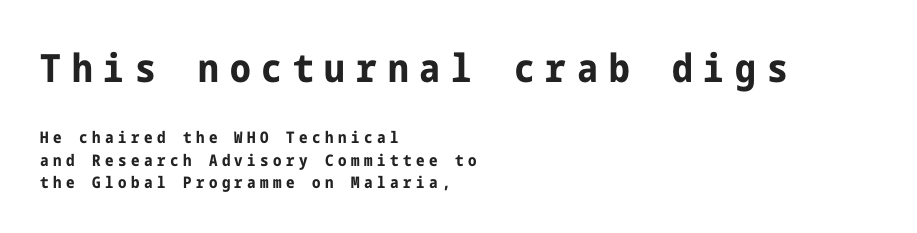
The image shows 39 px bold, condensed sans-serif type, upright; set left-aligned, normal line spacing (1.39x), unusually wide letter spacing (+0.28 em), not underlined; the first (top) block is 2.44x larger; low stroke contrast and a medium x-height.
